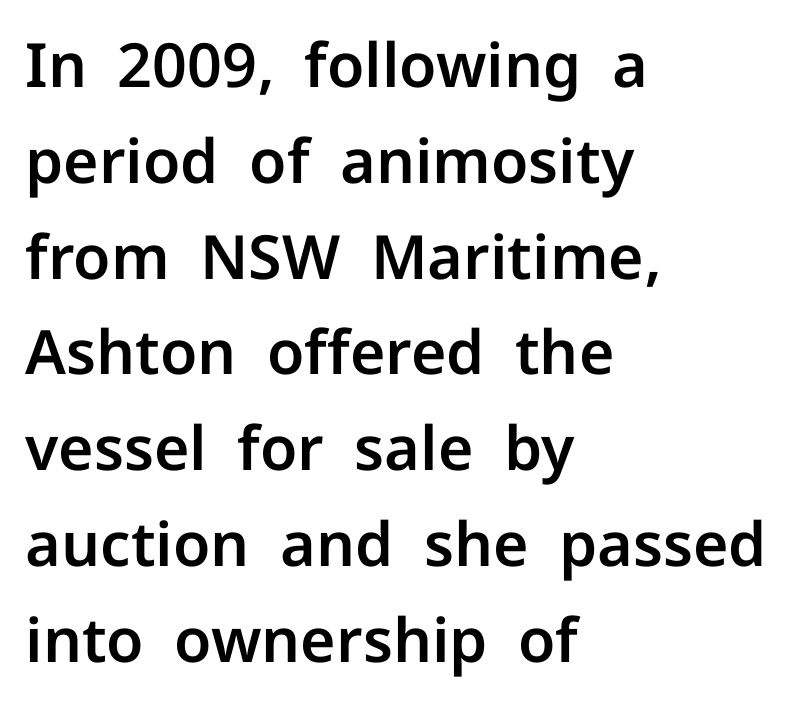
The image shows 61 px sans-serif type, upright; set left-aligned, normal line spacing (1.57x), normal letter spacing, not underlined; low stroke contrast and a medium x-height.
